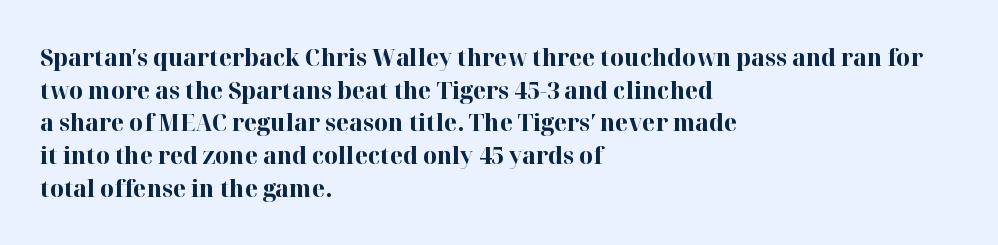
{"italic": "no", "bold": "yes", "underline": "no", "align": "left", "line_spacing": "normal", "line_spacing_ratio": 1.36, "letter_spacing": "normal", "letter_spacing_em": 0.0, "glyph_px": 24}
